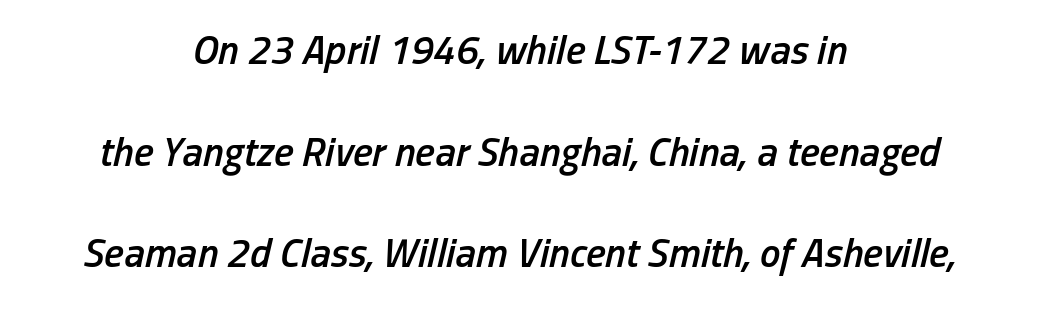
Q: Is the text bold? A: Semi-bold.
Q: Is the text italic (slanted)? A: Yes, it leans right by about 13 degrees.
Q: Is the text underlined? A: No.
Q: How is the paragraph aligned? A: Centered.
Q: Is the spacing between letters normal or unusually wide? A: Normal.
Q: Is the spacing between lines tight, normal or loose? A: Loose.
Q: Width (condensed, normal, or wide)? A: Condensed.
Q: Stroke contrast? A: Low.
Q: x-height? A: Medium.
Q: Monospaced? A: No.
